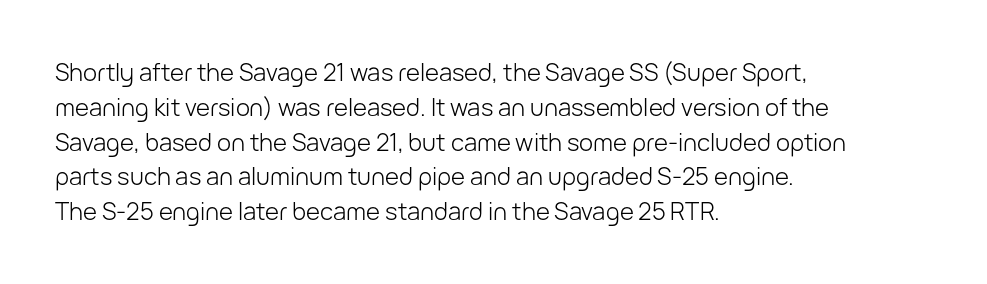
{"italic": "no", "bold": "no", "underline": "no", "align": "left", "line_spacing": "normal", "line_spacing_ratio": 1.45, "letter_spacing": "normal", "letter_spacing_em": 0.0, "glyph_px": 24}
